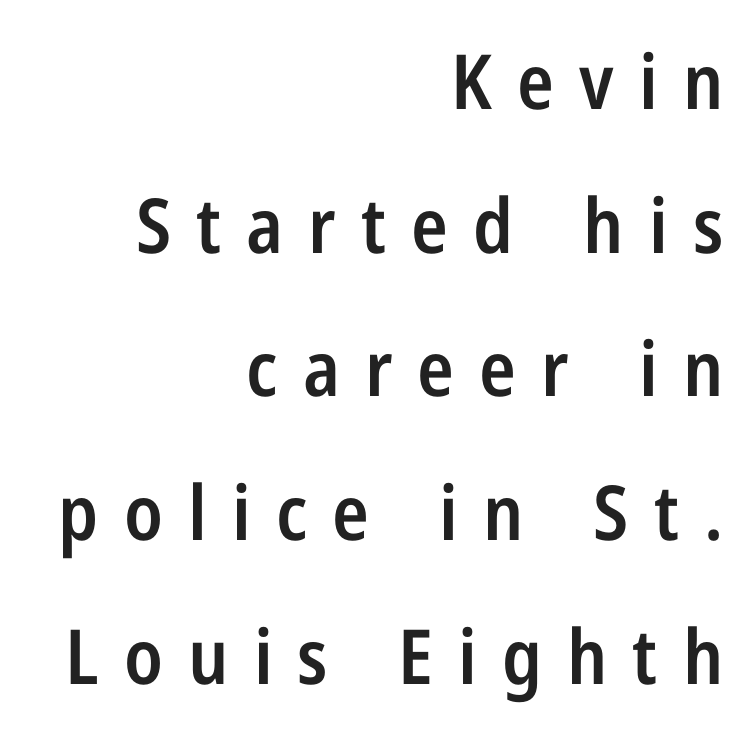
The image shows 76 px semibold, condensed sans-serif type, upright; set right-aligned, line spacing 1.89x, unusually wide letter spacing (+0.33 em), not underlined; low stroke contrast and a medium x-height.
